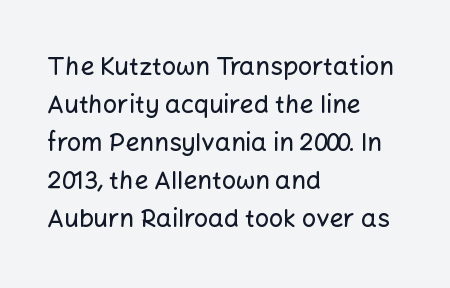
Q: Is the text italic (slanted)? A: No, it is upright.
Q: Is the text underlined? A: No.
Q: How is the paragraph aligned? A: Left-aligned.
Q: Is the spacing between letters normal or unusually wide? A: Normal.
Q: Is the spacing between lines tight, normal or loose? A: Normal.
